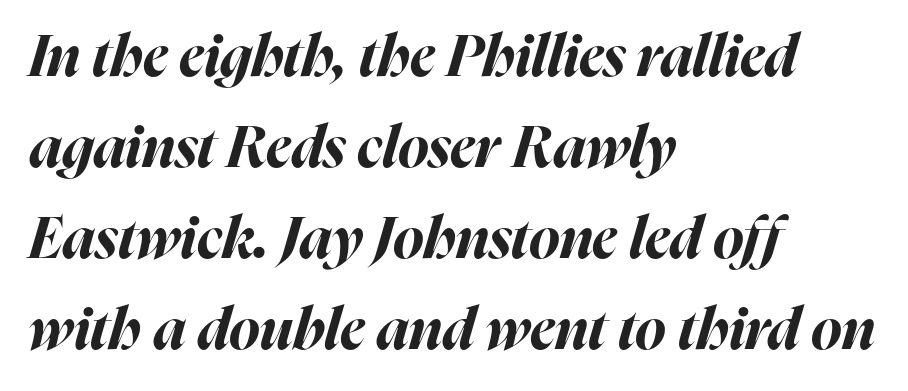
The image shows 58 px bold type, italic (leaning right); set left-aligned, normal line spacing (1.57x), normal letter spacing, not underlined; high stroke contrast and a medium x-height.
